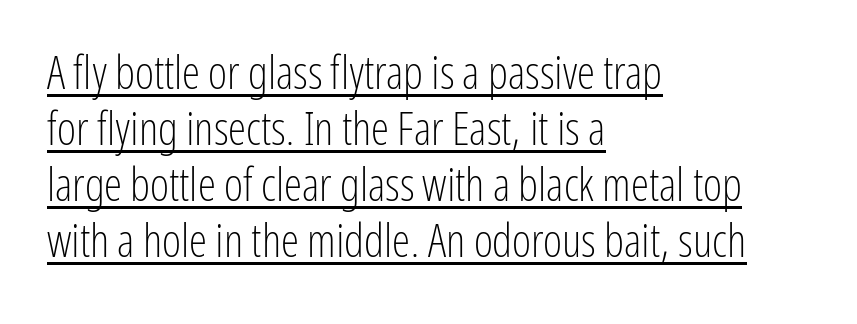
The rendering keeps characters at their native spacing. Does the type have serifs? No, each stem ends abruptly. You could not count columns in this text — the font is proportionally spaced. The face looks like a standard text weight, possibly lighter.
